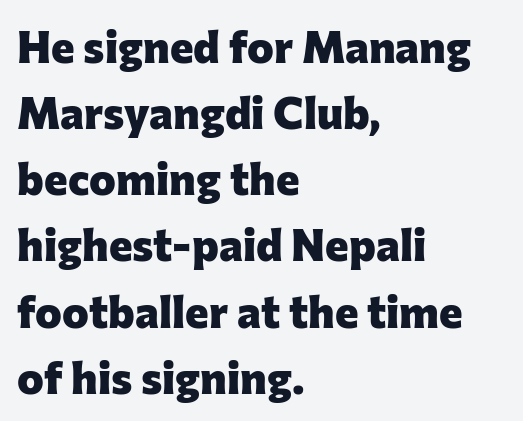
{"serif": "no", "italic": "no", "bold": "yes", "weight": "heavy", "width": "normal", "stroke_contrast": "low", "x_height": "medium", "monospaced": "no", "underline": "no", "align": "left", "line_spacing": "normal", "line_spacing_ratio": 1.47, "letter_spacing": "normal", "letter_spacing_em": 0.0, "glyph_px": 45}
